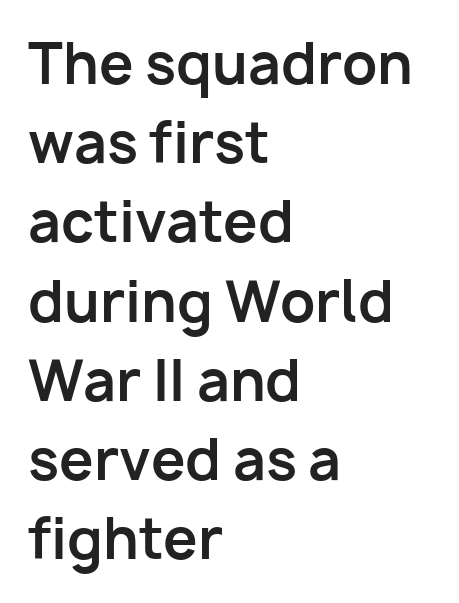
Q: Is the text bold? A: Yes.
Q: Is the text italic (slanted)? A: No, it is upright.
Q: Is the typeface a serif or a sans-serif typeface? A: Sans-serif.
Q: Is the text underlined? A: No.
Q: How is the paragraph aligned? A: Left-aligned.
Q: Is the spacing between letters normal or unusually wide? A: Normal.
Q: Is the spacing between lines tight, normal or loose? A: Normal.
Q: Width (condensed, normal, or wide)? A: Normal.
Q: Stroke contrast? A: Low.
Q: x-height? A: Medium.
Q: Monospaced? A: No.
